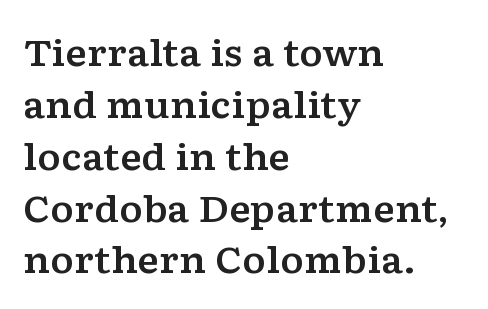
{"serif": "yes", "italic": "no", "width": "wide", "stroke_contrast": "low", "x_height": "medium", "monospaced": "no", "underline": "no", "align": "left", "line_spacing": "normal", "line_spacing_ratio": 1.44, "letter_spacing": "normal", "letter_spacing_em": 0.0, "glyph_px": 36}
